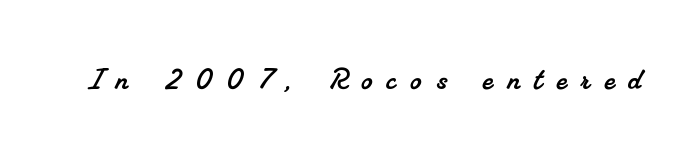
Q: Is the typeface a serif or a sans-serif typeface? A: Serif.
Q: Is the text underlined? A: No.
Q: Is the spacing between letters normal or unusually wide? A: Unusually wide.
Q: Width (condensed, normal, or wide)? A: Normal.
Q: Stroke contrast? A: Medium.
Q: x-height? A: Small.
Q: Monospaced? A: No.
